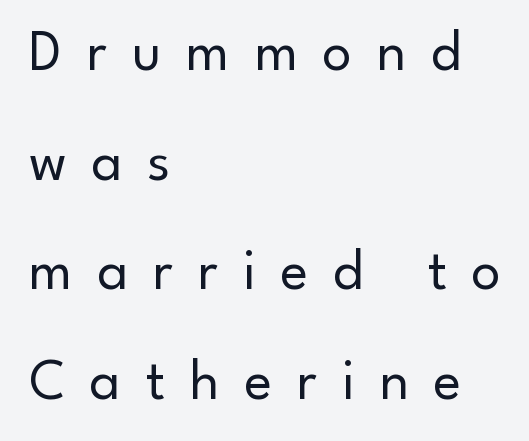
{"serif": "no", "italic": "no", "bold": "no", "weight": "regular", "width": "normal", "stroke_contrast": "low", "x_height": "small", "monospaced": "no", "underline": "no", "align": "left", "line_spacing_ratio": 1.89, "letter_spacing": "wide", "letter_spacing_em": 0.43, "glyph_px": 58}
